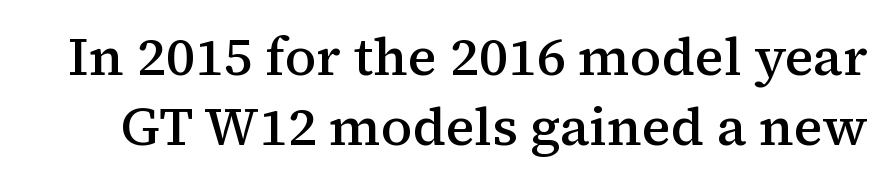
{"serif": "yes", "italic": "no", "bold": "semi", "weight": "semibold", "width": "normal", "stroke_contrast": "medium", "x_height": "medium", "monospaced": "no", "underline": "no", "line_spacing": "normal", "line_spacing_ratio": 1.29, "letter_spacing": "normal", "letter_spacing_em": 0.0, "glyph_px": 54}
